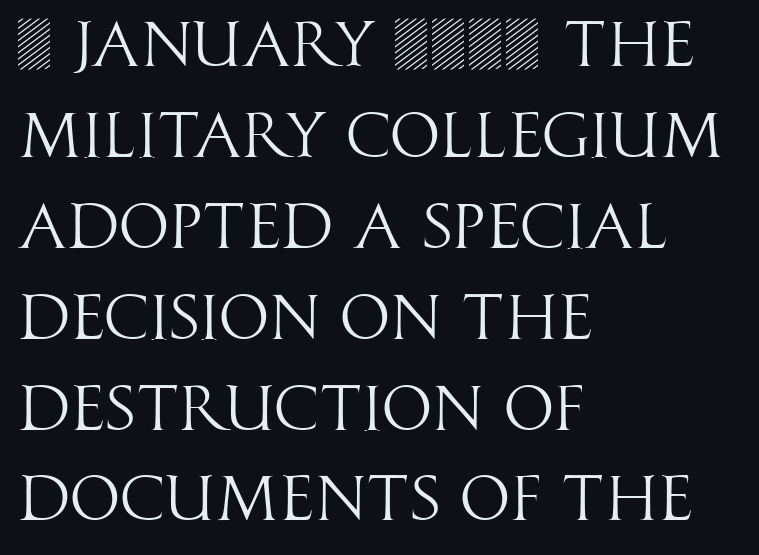
{"serif": "no", "italic": "no", "bold": "no", "weight": "light", "width": "condensed", "stroke_contrast": "high", "x_height": "large", "monospaced": "no", "underline": "no", "align": "left", "line_spacing": "normal", "line_spacing_ratio": 1.42, "letter_spacing": "normal", "letter_spacing_em": 0.0, "glyph_px": 64}
